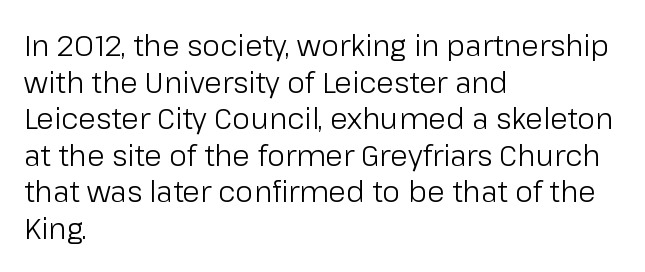
{"serif": "no", "italic": "no", "bold": "no", "weight": "light", "width": "normal", "stroke_contrast": "low", "x_height": "medium", "monospaced": "no", "underline": "no", "align": "left", "line_spacing": "normal", "line_spacing_ratio": 1.26, "letter_spacing": "normal", "letter_spacing_em": 0.0, "glyph_px": 29}
